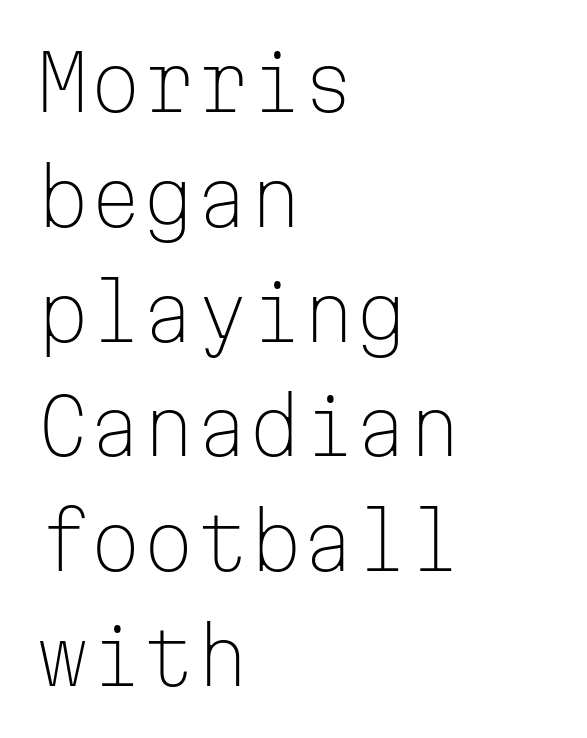
Q: Is the text bold? A: No.
Q: Is the text italic (slanted)? A: No, it is upright.
Q: Is the typeface a serif or a sans-serif typeface? A: Sans-serif.
Q: Is the text underlined? A: No.
Q: How is the paragraph aligned? A: Left-aligned.
Q: Is the spacing between letters normal or unusually wide? A: Normal.
Q: Is the spacing between lines tight, normal or loose? A: Normal.
Q: Width (condensed, normal, or wide)? A: Normal.
Q: Stroke contrast? A: Low.
Q: x-height? A: Medium.
Q: Monospaced? A: Yes.
